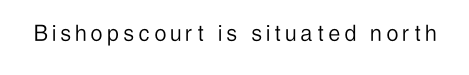
The image shows 26 px text type, upright; set not underlined.
